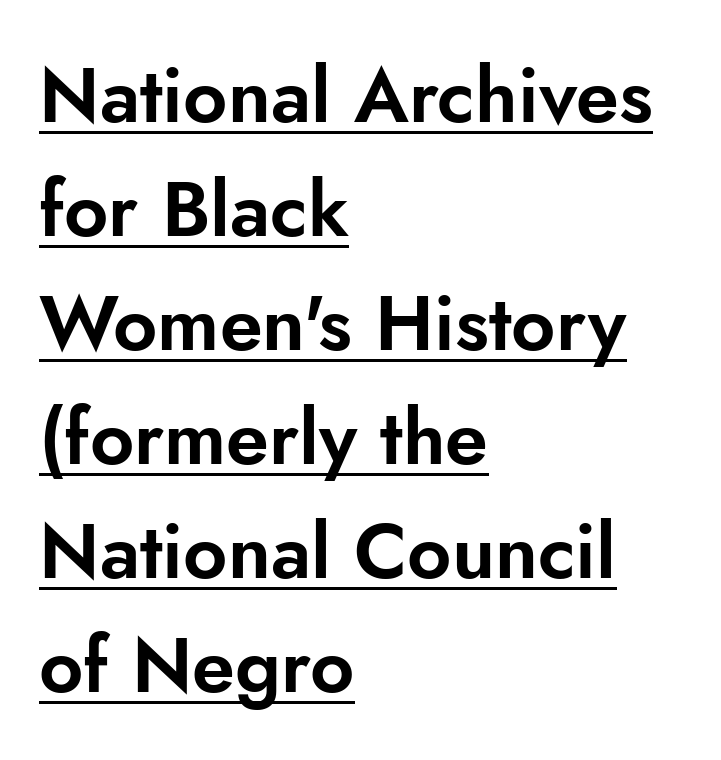
The rows are spaced the way most documents space them. The specimen reads as upright at a glance. This rendering employs a face without finishing strokes, i.e., a sans-serif. A typesetter would call this proportional, since set widths differ per character. A continuous stroke trails under the words, as in a hyperlink.
